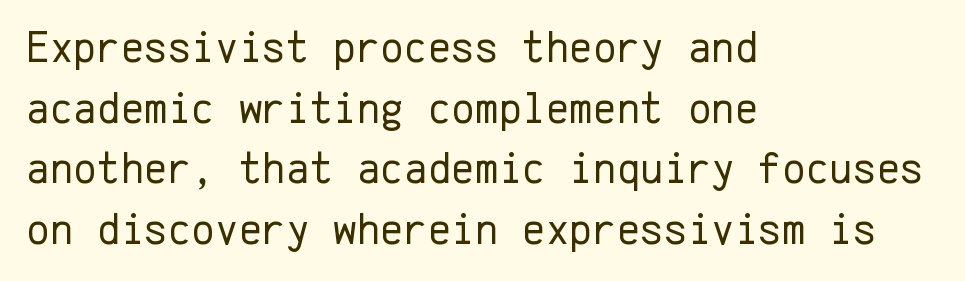
Nobody drew a line under any word here. Heft: none added — not bold. The line texture is even and compact thanks to regular tracking. Do the characters align in a grid? Yes, the font is monospaced. Is there much room between lines? A standard amount, neither cramped nor airy. Tall strokes in this sample are plumb rather than angled.
